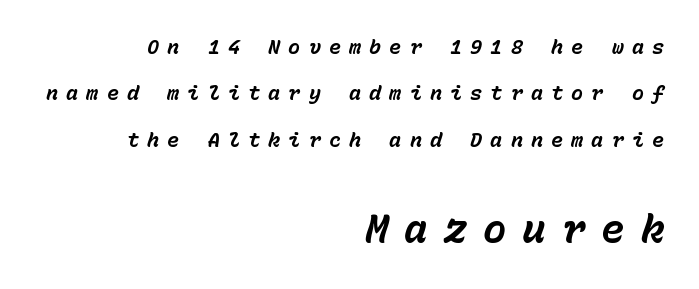
How would I describe the line gaps? Wide and relaxed. The glyphs have the mass of a bold cut. The rendering uses typewriter-style spacing with identical character cells. The typesetter chose a ragged-left arrangement here. The letters are slanted; this is an italic face. These lines have a slow, spaced-out rhythm from letter to letter.
